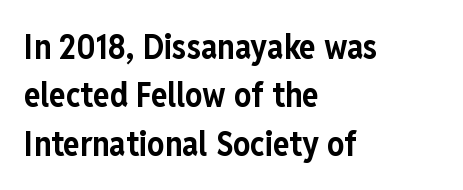
The image shows 34 px bold, condensed sans-serif type, upright; set left-aligned, normal line spacing (1.42x), normal letter spacing, not underlined; low stroke contrast and a medium x-height.
